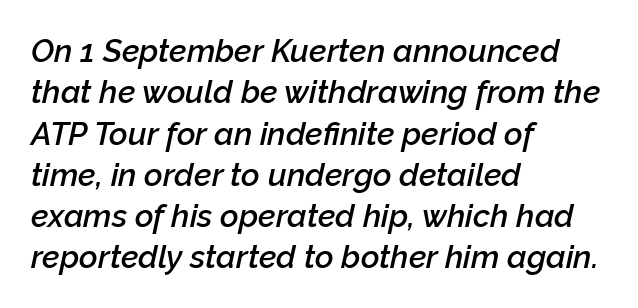
Q: Is the text bold? A: Semi-bold.
Q: Is the text italic (slanted)? A: Yes, it leans right by about 12 degrees.
Q: Is the text underlined? A: No.
Q: How is the paragraph aligned? A: Left-aligned.
Q: Is the spacing between letters normal or unusually wide? A: Normal.
Q: Is the spacing between lines tight, normal or loose? A: Normal.
Q: Width (condensed, normal, or wide)? A: Normal.
Q: Stroke contrast? A: Low.
Q: x-height? A: Medium.
Q: Monospaced? A: No.
